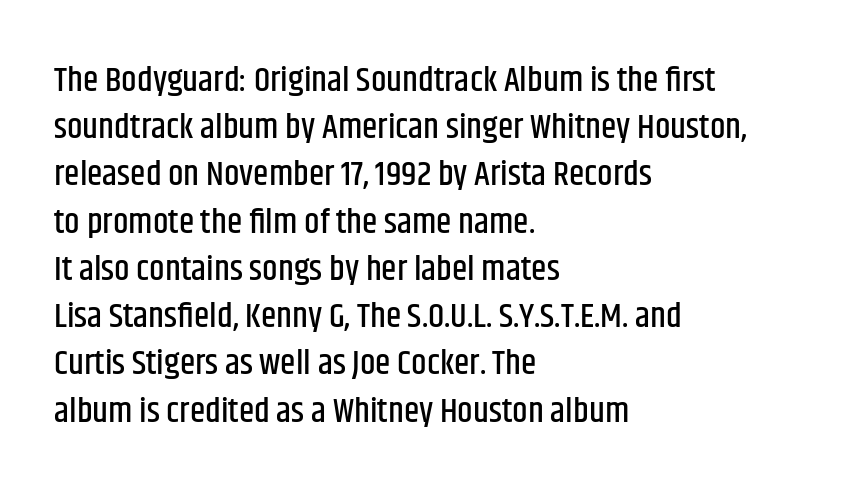
The image shows 35 px condensed sans-serif type, upright; set left-aligned, normal line spacing (1.35x), normal letter spacing, not underlined; low stroke contrast and a large x-height.
